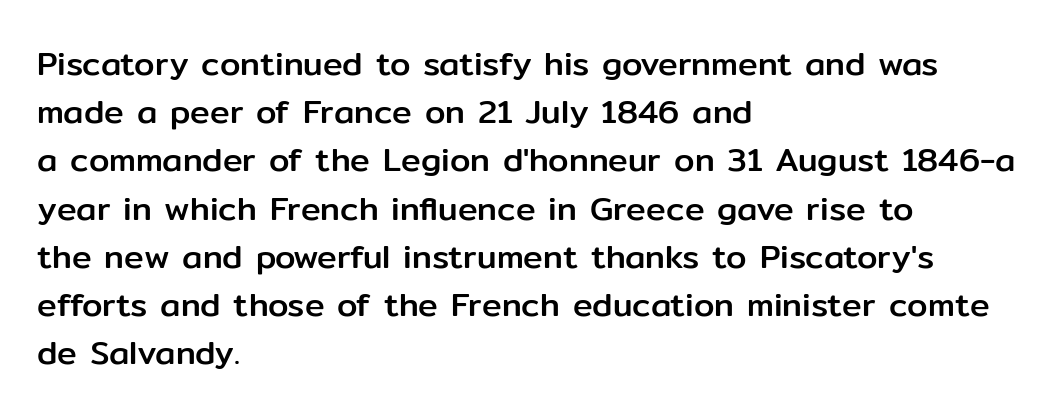
The image shows 33 px sans-serif type, upright; set left-aligned, normal line spacing (1.46x), normal letter spacing, not underlined; low stroke contrast and a medium x-height.
